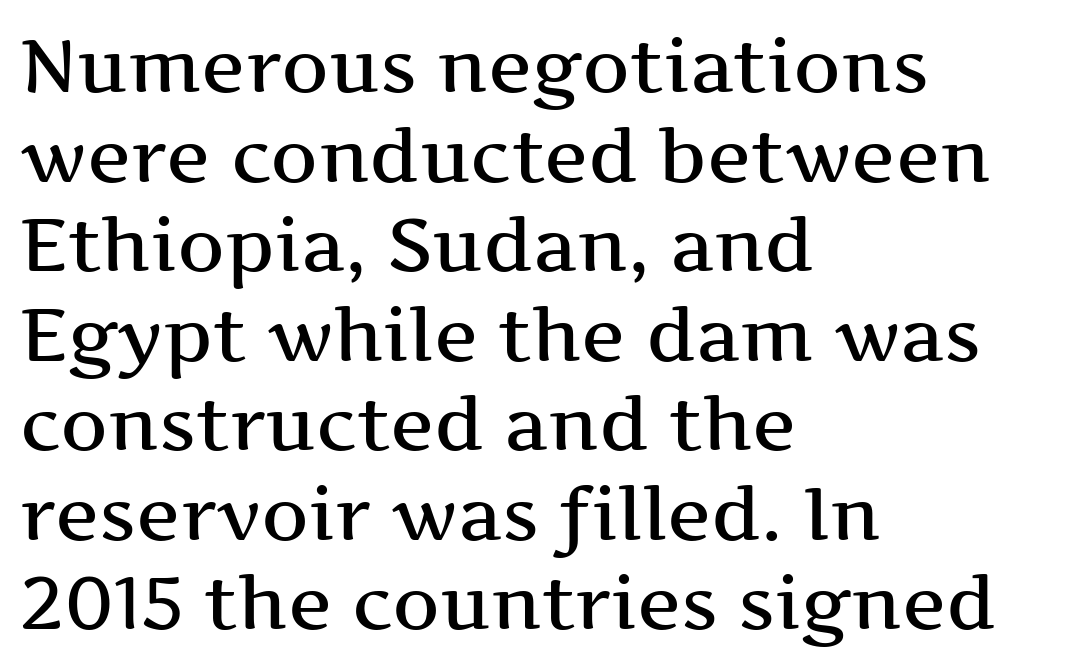
Upright lettering throughout. A bare baseline throughout the passage. You could not count columns in this text — the font is proportionally spaced. Compared with a centered layout, this one pins lines to the left instead. The characters display serif detailing at their extremities. You could call the tracking neutral — neither tight nor loose.
